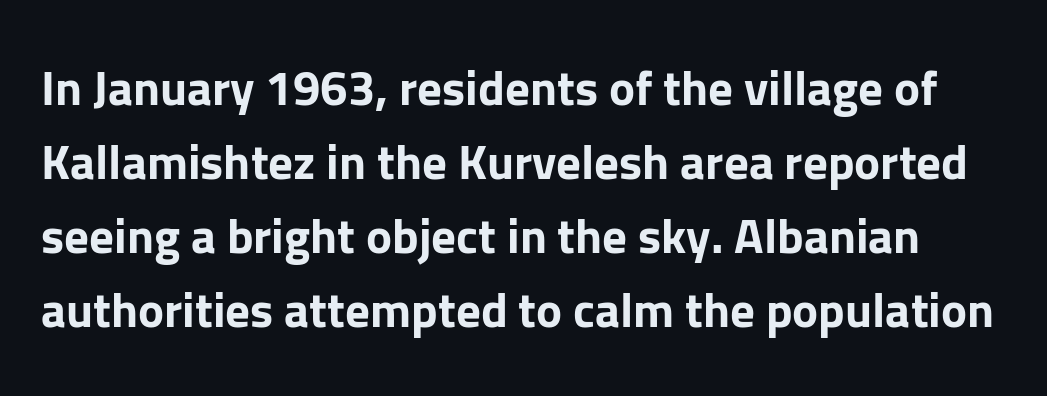
The image shows 49 px bold sans-serif type, upright; set normal line spacing (1.51x), normal letter spacing, not underlined; low stroke contrast and a medium x-height.
